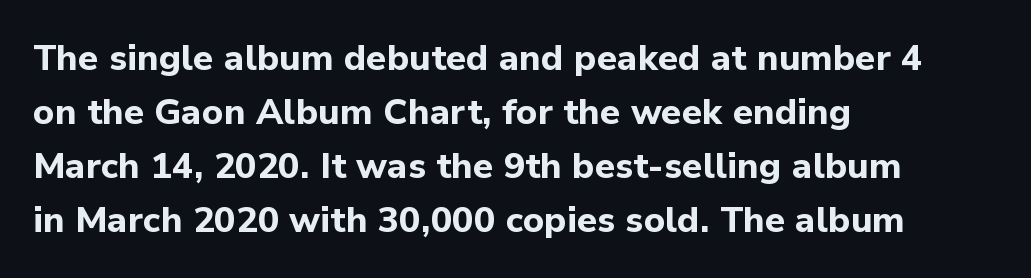
Q: Is the text bold? A: Yes.
Q: Is the text italic (slanted)? A: No, it is upright.
Q: Is the typeface a serif or a sans-serif typeface? A: Sans-serif.
Q: Is the text underlined? A: No.
Q: How is the paragraph aligned? A: Left-aligned.
Q: Is the spacing between letters normal or unusually wide? A: Normal.
Q: Is the spacing between lines tight, normal or loose? A: Normal.
Q: Width (condensed, normal, or wide)? A: Normal.
Q: Stroke contrast? A: Low.
Q: x-height? A: Medium.
Q: Monospaced? A: No.
